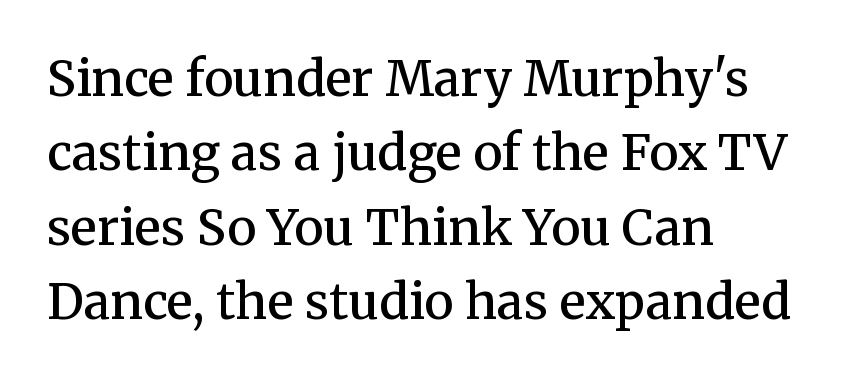
Q: Is the text bold? A: Semi-bold.
Q: Is the text italic (slanted)? A: No, it is upright.
Q: Is the typeface a serif or a sans-serif typeface? A: Serif.
Q: Is the text underlined? A: No.
Q: How is the paragraph aligned? A: Left-aligned.
Q: Is the spacing between letters normal or unusually wide? A: Normal.
Q: Is the spacing between lines tight, normal or loose? A: Normal.
Q: Width (condensed, normal, or wide)? A: Normal.
Q: Stroke contrast? A: Medium.
Q: x-height? A: Medium.
Q: Monospaced? A: No.
